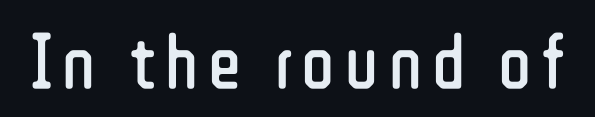
{"serif": "no", "italic": "no", "bold": "no", "weight": "regular", "width": "condensed", "stroke_contrast": "low", "x_height": "medium", "monospaced": "no", "underline": "no", "glyph_px": 78}
